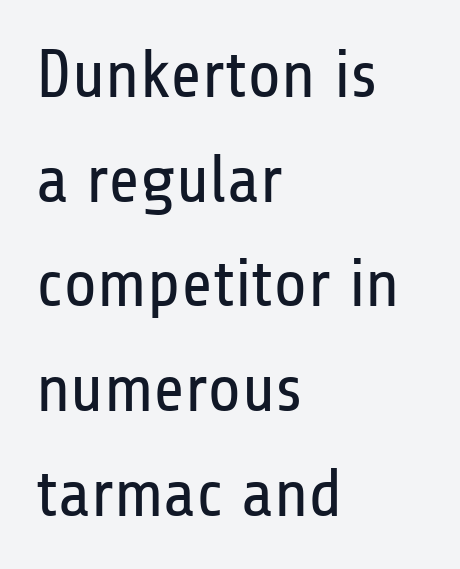
Q: Is the text bold? A: No.
Q: Is the text italic (slanted)? A: No, it is upright.
Q: Is the typeface a serif or a sans-serif typeface? A: Sans-serif.
Q: Is the text underlined? A: No.
Q: How is the paragraph aligned? A: Left-aligned.
Q: Is the spacing between letters normal or unusually wide? A: Normal.
Q: Is the spacing between lines tight, normal or loose? A: Normal.
Q: Width (condensed, normal, or wide)? A: Condensed.
Q: Stroke contrast? A: Low.
Q: x-height? A: Medium.
Q: Monospaced? A: No.
